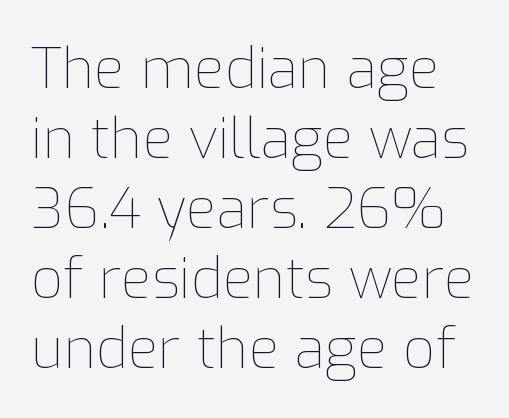
The image shows 56 px thin type, upright; set normal line spacing (1.25x), normal letter spacing, not underlined; low stroke contrast and a medium x-height.
